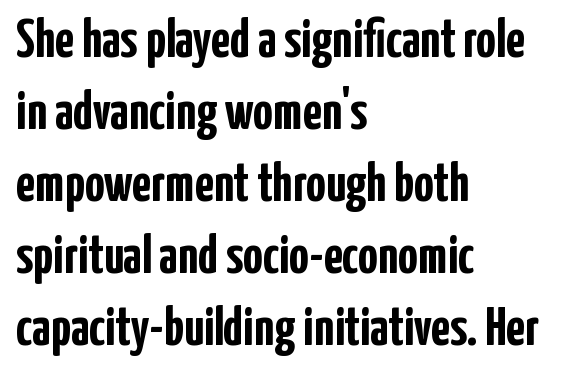
This sample has the flowing, uneven cadence of proportional lettering. Each glyph is drawn with heavy, bold strokes. You can tell from the bare stems that sans-serif type was used. The font's upright variant was chosen for this text. The lines sit at an ordinary, default distance from one another. A clean baseline with only descenders dipping below it.
